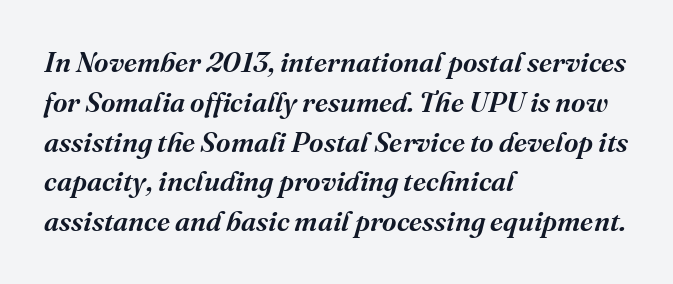
Q: Is the text bold? A: Semi-bold.
Q: Is the text italic (slanted)? A: Yes, it leans right by about 16 degrees.
Q: Is the typeface a serif or a sans-serif typeface? A: Serif.
Q: Is the text underlined? A: No.
Q: How is the paragraph aligned? A: Left-aligned.
Q: Is the spacing between letters normal or unusually wide? A: Normal.
Q: Is the spacing between lines tight, normal or loose? A: Normal.
Q: Width (condensed, normal, or wide)? A: Normal.
Q: Stroke contrast? A: Medium.
Q: x-height? A: Medium.
Q: Monospaced? A: No.
